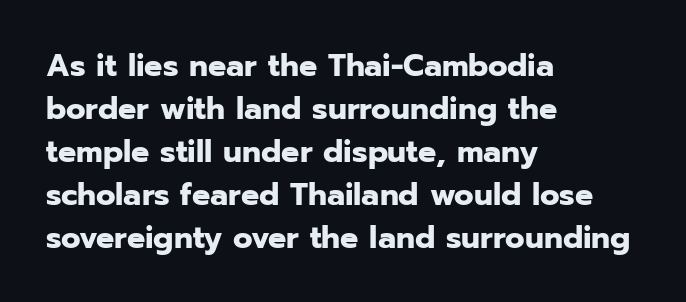
{"serif": "no", "italic": "no", "bold": "yes", "weight": "bold", "width": "normal", "stroke_contrast": "low", "x_height": "medium", "monospaced": "no", "underline": "no", "align": "left", "line_spacing": "normal", "line_spacing_ratio": 1.34, "letter_spacing": "normal", "letter_spacing_em": 0.0, "glyph_px": 32}
